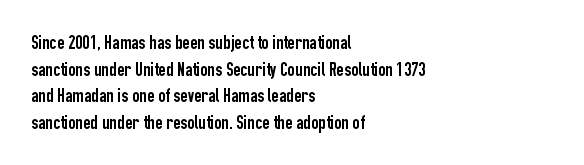
{"italic": "no", "underline": "no", "align": "left", "line_spacing": "normal", "line_spacing_ratio": 1.33, "letter_spacing": "normal", "letter_spacing_em": 0.0, "glyph_px": 20}
